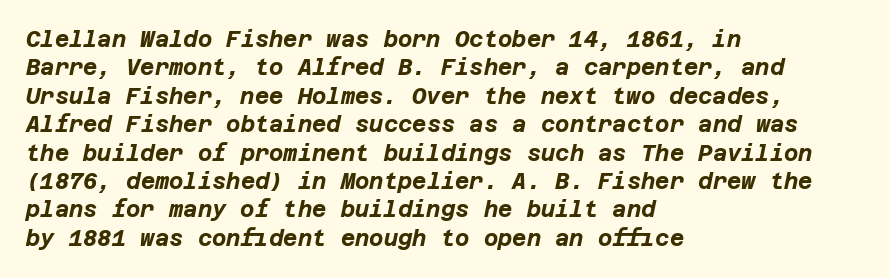
{"italic": "yes", "lean": "right", "slant_degrees": 12, "bold": "yes", "underline": "no", "align": "left", "line_spacing": "normal", "line_spacing_ratio": 1.29, "letter_spacing": "normal", "letter_spacing_em": 0.0, "glyph_px": 22}
